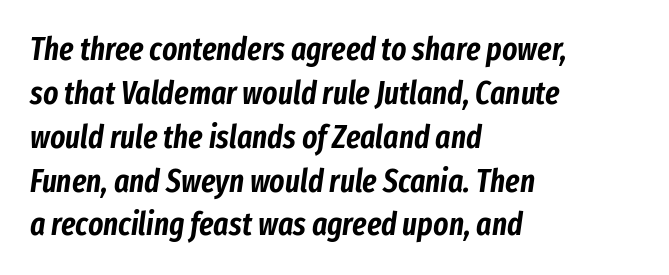
Q: Is the text italic (slanted)? A: Yes, it leans right by about 8 degrees.
Q: Is the text underlined? A: No.
Q: How is the paragraph aligned? A: Left-aligned.
Q: Is the spacing between letters normal or unusually wide? A: Normal.
Q: Is the spacing between lines tight, normal or loose? A: Normal.
Q: Width (condensed, normal, or wide)? A: Condensed.
Q: Stroke contrast? A: Low.
Q: x-height? A: Medium.
Q: Monospaced? A: No.
